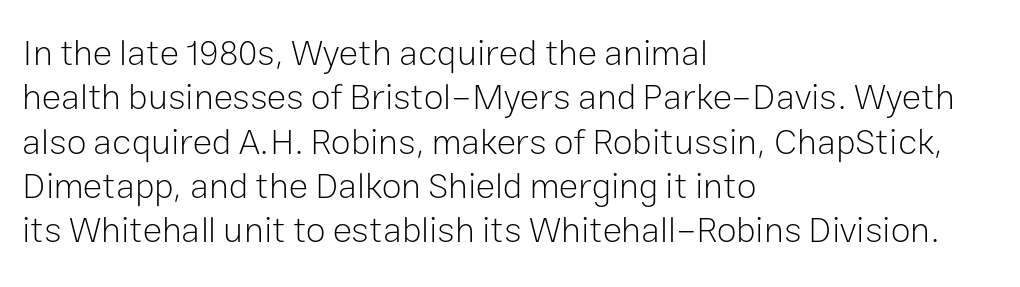
{"serif": "no", "italic": "no", "bold": "no", "weight": "light", "width": "normal", "stroke_contrast": "low", "x_height": "medium", "monospaced": "no", "underline": "no", "align": "left", "line_spacing_ratio": 1.23, "letter_spacing": "normal", "letter_spacing_em": 0.0, "glyph_px": 36}
